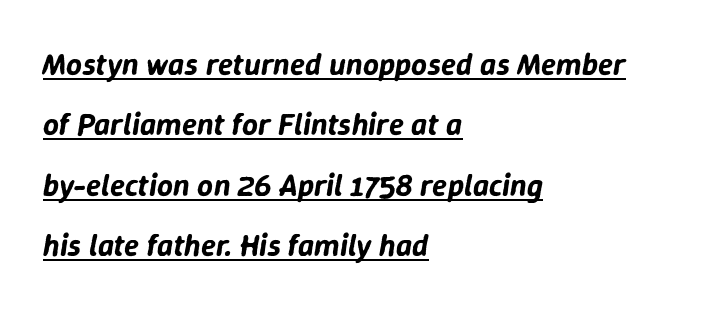
{"italic": "yes", "lean": "right", "slant_degrees": 9, "width": "normal", "stroke_contrast": "low", "x_height": "medium", "monospaced": "no", "underline": "yes", "align": "left", "line_spacing": "loose", "line_spacing_ratio": 1.95, "letter_spacing": "normal", "letter_spacing_em": 0.0, "glyph_px": 31}
